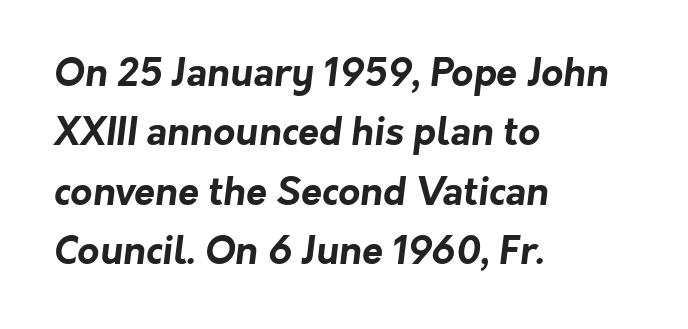
The image shows 38 px bold sans-serif type; set left-aligned, normal line spacing (1.56x), normal letter spacing, not underlined; low stroke contrast and a medium x-height.
